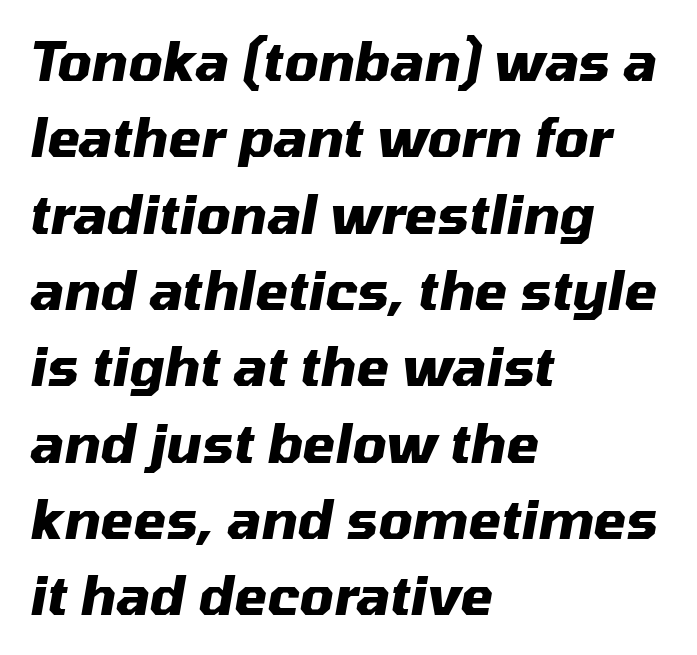
{"italic": "yes", "lean": "right", "slant_degrees": 10, "bold": "yes", "weight": "heavy", "width": "normal", "stroke_contrast": "medium", "x_height": "medium", "monospaced": "no", "underline": "no", "align": "left", "line_spacing": "normal", "line_spacing_ratio": 1.44, "letter_spacing": "normal", "letter_spacing_em": 0.0, "glyph_px": 53}
